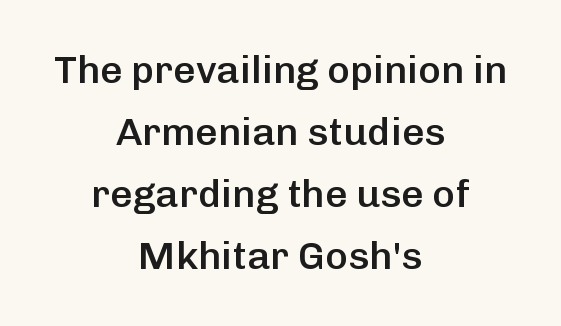
The image shows 39 px semibold sans-serif type, upright; set centered, normal line spacing (1.59x), normal letter spacing, not underlined; low stroke contrast and a medium x-height.
